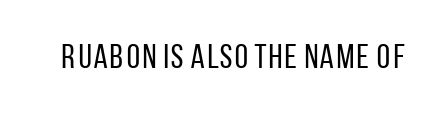
{"serif": "no", "italic": "no", "bold": "no", "weight": "regular", "width": "condensed", "stroke_contrast": "low", "x_height": "large", "monospaced": "no", "underline": "no", "letter_spacing": "normal", "letter_spacing_em": 0.0, "glyph_px": 34}
